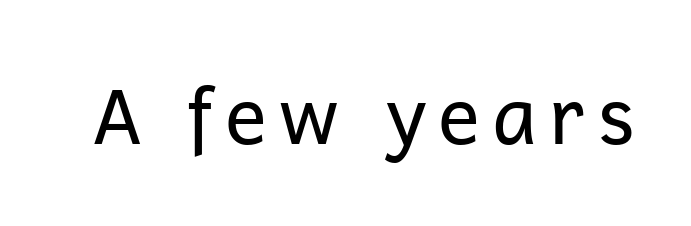
Q: Is the text bold? A: No.
Q: Is the text italic (slanted)? A: No, it is upright.
Q: Is the typeface a serif or a sans-serif typeface? A: Sans-serif.
Q: Is the text underlined? A: No.
Q: Width (condensed, normal, or wide)? A: Normal.
Q: Stroke contrast? A: Low.
Q: x-height? A: Medium.
Q: Monospaced? A: No.
